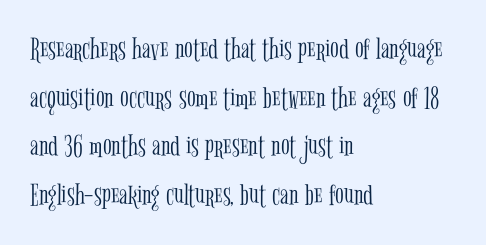
{"serif": "yes", "italic": "no", "bold": "no", "weight": "light", "width": "condensed", "stroke_contrast": "low", "x_height": "medium", "monospaced": "no", "underline": "no", "align": "left", "line_spacing": "normal", "line_spacing_ratio": 1.52, "letter_spacing": "normal", "letter_spacing_em": 0.0, "glyph_px": 32}
